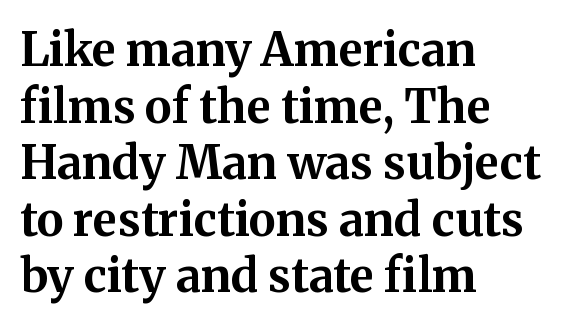
Q: Is the text bold? A: Yes.
Q: Is the text italic (slanted)? A: No, it is upright.
Q: Is the typeface a serif or a sans-serif typeface? A: Serif.
Q: Is the text underlined? A: No.
Q: How is the paragraph aligned? A: Left-aligned.
Q: Is the spacing between letters normal or unusually wide? A: Normal.
Q: Width (condensed, normal, or wide)? A: Normal.
Q: Stroke contrast? A: Medium.
Q: x-height? A: Medium.
Q: Monospaced? A: No.
